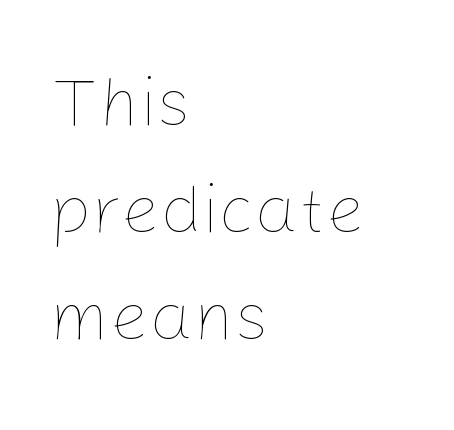
{"italic": "no", "bold": "no", "weight": "thin", "width": "normal", "stroke_contrast": "low", "x_height": "medium", "monospaced": "no", "underline": "no", "align": "left", "line_spacing": "normal", "line_spacing_ratio": 1.55, "letter_spacing": "normal", "letter_spacing_em": 0.0, "glyph_px": 69}
